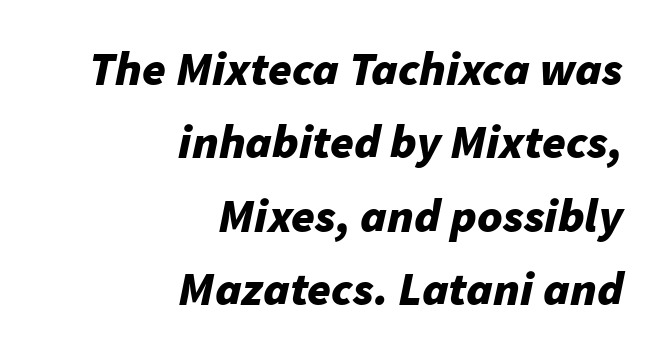
{"italic": "yes", "lean": "right", "slant_degrees": 11, "bold": "yes", "weight": "bold", "width": "normal", "stroke_contrast": "low", "x_height": "medium", "monospaced": "no", "underline": "no", "align": "right", "line_spacing": "normal", "line_spacing_ratio": 1.53, "letter_spacing": "normal", "letter_spacing_em": 0.0, "glyph_px": 48}
